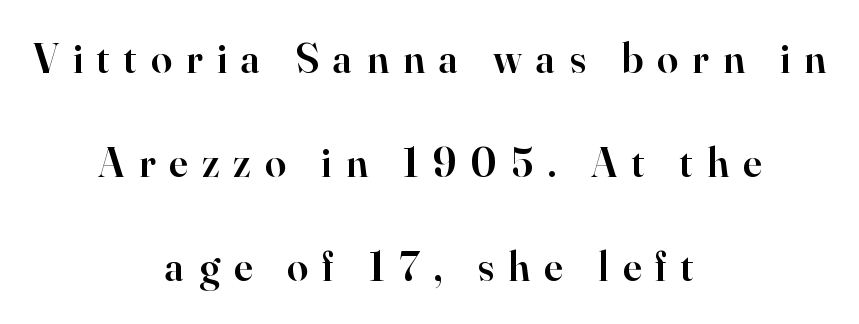
{"serif": "yes", "italic": "no", "bold": "semi", "weight": "semibold", "width": "normal", "stroke_contrast": "high", "x_height": "small", "monospaced": "no", "underline": "no", "align": "center", "line_spacing": "loose", "line_spacing_ratio": 2.48, "letter_spacing": "wide", "letter_spacing_em": 0.34, "glyph_px": 42}
